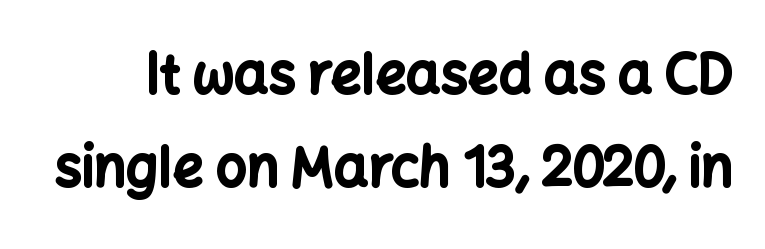
The image shows 54 px bold sans-serif type, upright; set line spacing 1.73x, normal letter spacing, not underlined; low stroke contrast and a medium x-height.
